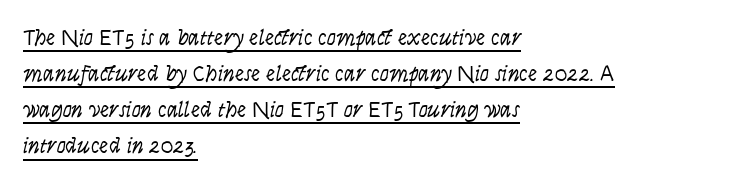
Q: Is the text bold? A: No.
Q: Is the text italic (slanted)? A: Yes.
Q: Is the text underlined? A: Yes.
Q: How is the paragraph aligned? A: Left-aligned.
Q: Is the spacing between letters normal or unusually wide? A: Normal.
Q: Is the spacing between lines tight, normal or loose? A: Normal.
